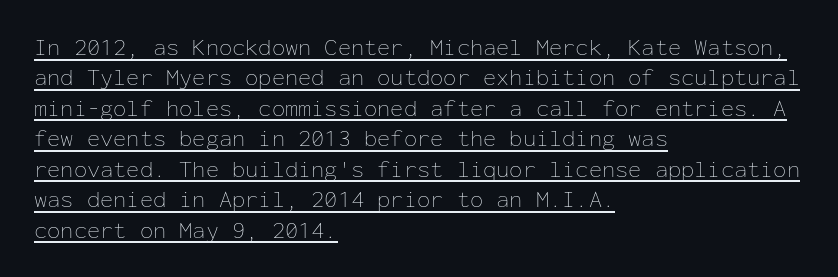
The sample's only ornament is a line tracing under the words. Look at the tracking — it's just the regular setting, nothing added. One-word summary of the alignment: left. No chunkiness to these letters — they're not bold. One glance says typical: line gaps are just what's usual.
